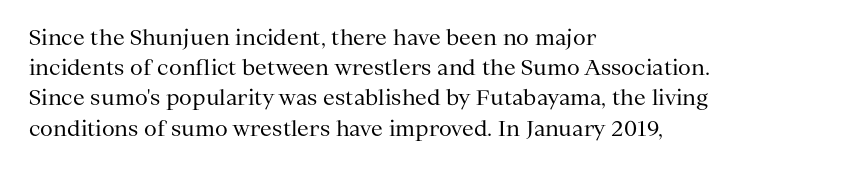
Q: Is the text bold? A: No.
Q: Is the text italic (slanted)? A: No, it is upright.
Q: Is the text underlined? A: No.
Q: How is the paragraph aligned? A: Left-aligned.
Q: Is the spacing between letters normal or unusually wide? A: Normal.
Q: Is the spacing between lines tight, normal or loose? A: Normal.
